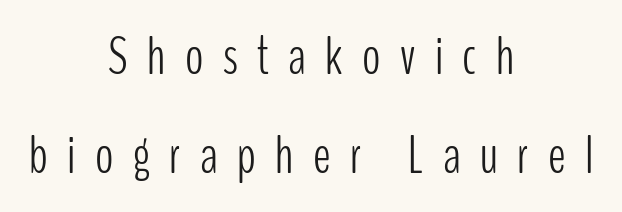
Q: Is the text bold? A: No.
Q: Is the text italic (slanted)? A: No, it is upright.
Q: Is the typeface a serif or a sans-serif typeface? A: Sans-serif.
Q: Is the text underlined? A: No.
Q: How is the paragraph aligned? A: Centered.
Q: Is the spacing between letters normal or unusually wide? A: Unusually wide.
Q: Width (condensed, normal, or wide)? A: Condensed.
Q: Stroke contrast? A: Low.
Q: x-height? A: Medium.
Q: Monospaced? A: No.
